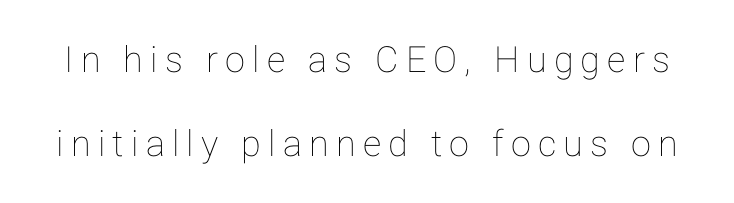
Glance below the letters and you will spot only blank space. Students, observe: this is what heavily led, spacious text looks like. Does extra space separate the letters? Yes, quite a lot of it. The rendering uses natural spacing where letterforms have individual widths. Unlike italic type, these characters show no tilt at all.
